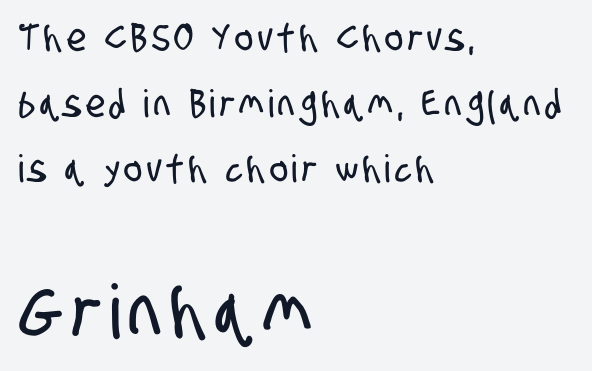
Q: Is the typeface a serif or a sans-serif typeface? A: Sans-serif.
Q: Is the text underlined? A: No.
Q: How is the paragraph aligned? A: Left-aligned.
Q: Which block of text is set in a larger size, the first (top) or the second (bottom)? A: The second (bottom) one.
Q: Width (condensed, normal, or wide)? A: Condensed.
Q: Stroke contrast? A: Low.
Q: x-height? A: Large.
Q: Monospaced? A: No.
